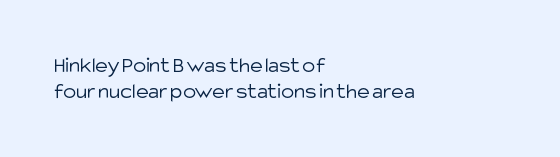
{"italic": "no", "bold": "no", "underline": "no", "align": "left", "line_spacing_ratio": 1.17, "letter_spacing": "normal", "letter_spacing_em": 0.0, "glyph_px": 22}
